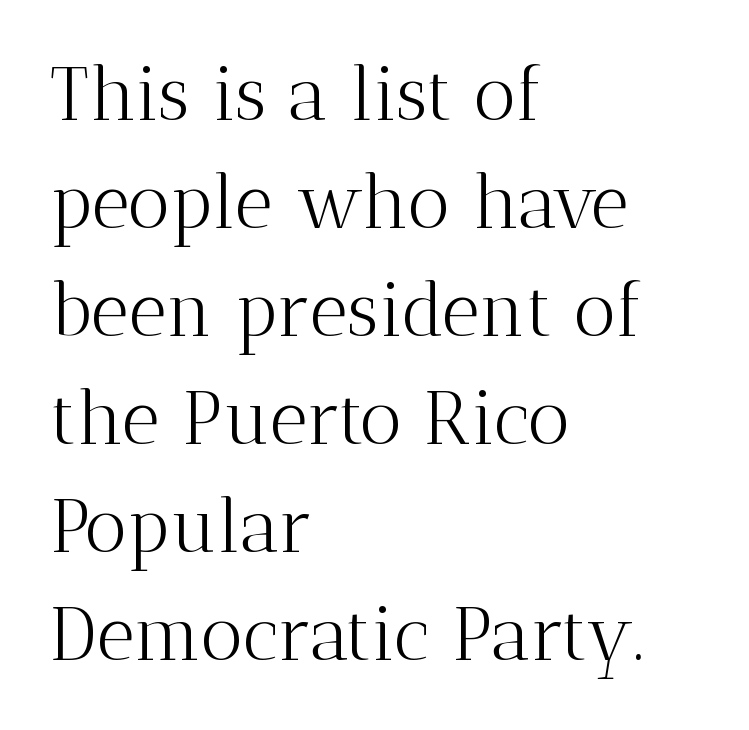
The image shows 74 px light serif type, upright; set left-aligned, normal line spacing (1.46x), normal letter spacing, not underlined; medium stroke contrast and a medium x-height.
